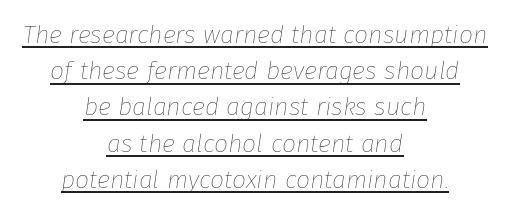
Q: Is the text bold? A: No.
Q: Is the text italic (slanted)? A: Yes, it leans right by about 8 degrees.
Q: Is the text underlined? A: Yes.
Q: How is the paragraph aligned? A: Centered.
Q: Is the spacing between letters normal or unusually wide? A: Normal.
Q: Is the spacing between lines tight, normal or loose? A: Normal.
